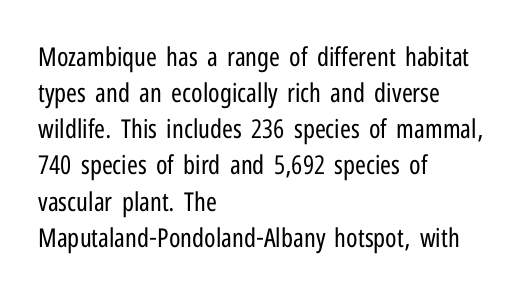
Q: Is the text bold? A: No.
Q: Is the text italic (slanted)? A: No, it is upright.
Q: Is the text underlined? A: No.
Q: How is the paragraph aligned? A: Left-aligned.
Q: Is the spacing between letters normal or unusually wide? A: Normal.
Q: Is the spacing between lines tight, normal or loose? A: Normal.
